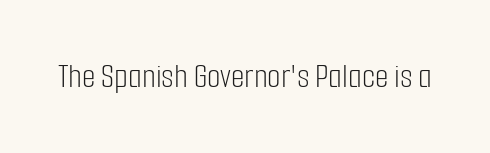
Q: Is the text bold? A: No.
Q: Is the text italic (slanted)? A: No, it is upright.
Q: Is the typeface a serif or a sans-serif typeface? A: Sans-serif.
Q: Is the text underlined? A: No.
Q: Is the spacing between letters normal or unusually wide? A: Normal.
Q: Width (condensed, normal, or wide)? A: Condensed.
Q: Stroke contrast? A: Low.
Q: x-height? A: Medium.
Q: Monospaced? A: No.
